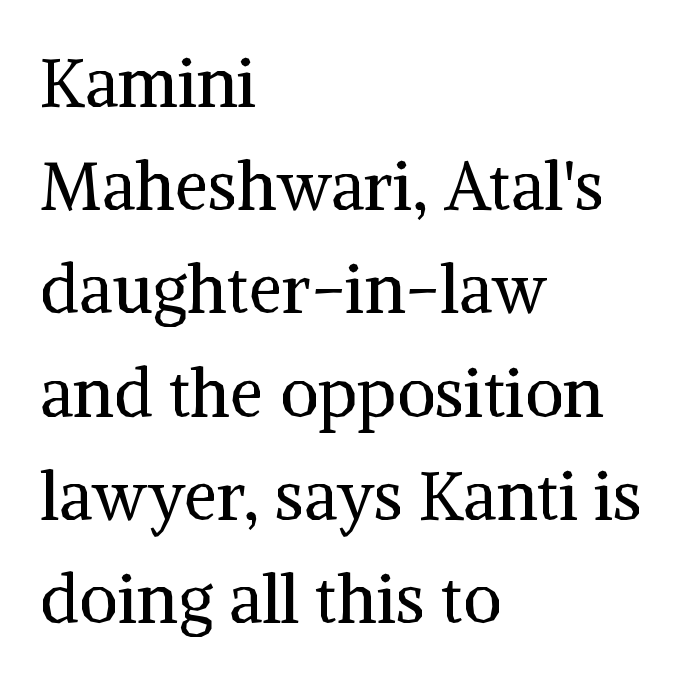
Q: Is the text bold? A: No.
Q: Is the text italic (slanted)? A: No, it is upright.
Q: Is the typeface a serif or a sans-serif typeface? A: Serif.
Q: Is the text underlined? A: No.
Q: How is the paragraph aligned? A: Left-aligned.
Q: Is the spacing between letters normal or unusually wide? A: Normal.
Q: Is the spacing between lines tight, normal or loose? A: Normal.
Q: Width (condensed, normal, or wide)? A: Normal.
Q: Stroke contrast? A: Medium.
Q: x-height? A: Medium.
Q: Monospaced? A: No.
